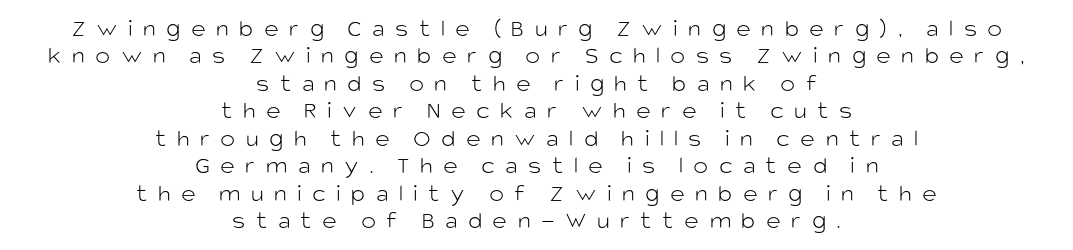
The image shows 25 px text type, upright; set centered, tight line spacing (1.1x), unusually wide letter spacing (+0.42 em), not underlined.
